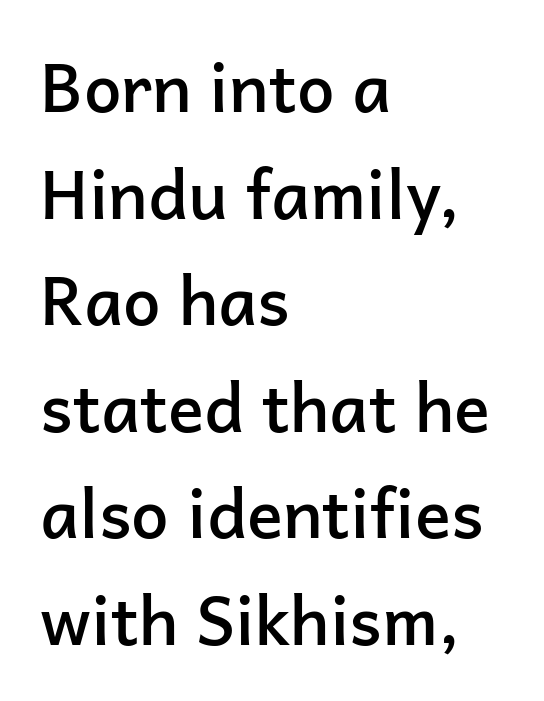
The image shows 67 px semibold sans-serif type, upright; set left-aligned, normal line spacing (1.59x), normal letter spacing, not underlined; low stroke contrast and a medium x-height.
